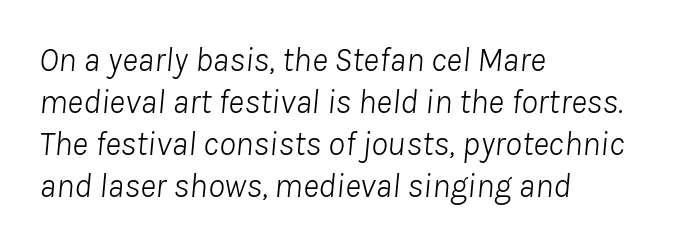
Q: Is the text bold? A: No.
Q: Is the text italic (slanted)? A: Yes, it leans right by about 8 degrees.
Q: Is the text underlined? A: No.
Q: How is the paragraph aligned? A: Left-aligned.
Q: Is the spacing between letters normal or unusually wide? A: Normal.
Q: Width (condensed, normal, or wide)? A: Normal.
Q: Stroke contrast? A: Low.
Q: x-height? A: Medium.
Q: Monospaced? A: No.
